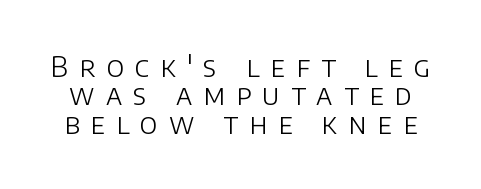
A typesetter would call this heavily tracked-out type. Is the stroke heavy? The answer is a plain regular-or-lighter. Descenders hang freely into open space. These lines are rendered in a variable-pitch font. The font family rendered here belongs to the sans-serif group.
